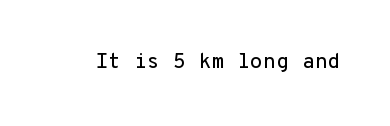
Every character sits straight up, as roman type does. The string is rendered with underlining switched off. Students, note that the glyphs here touch the page at normal intervals.
